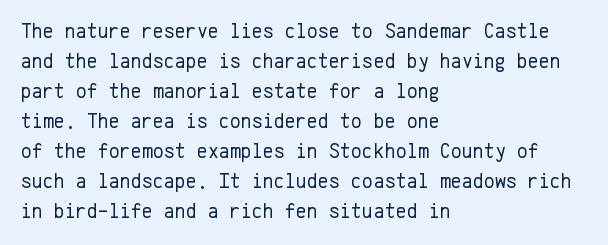
The image shows 21 px text type, upright; set left-aligned, normal line spacing (1.43x), normal letter spacing, not underlined.
